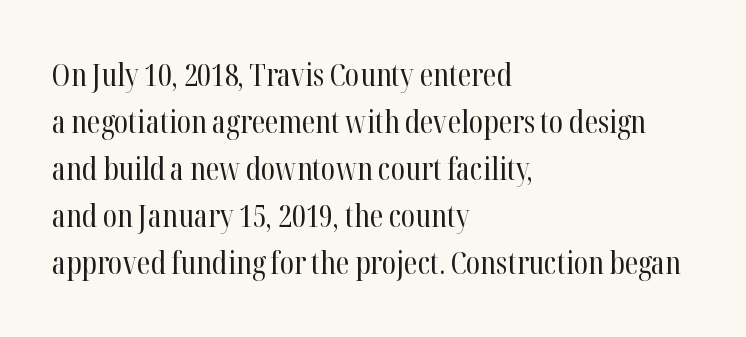
Q: Is the text bold? A: No.
Q: Is the text italic (slanted)? A: No, it is upright.
Q: Is the typeface a serif or a sans-serif typeface? A: Serif.
Q: Is the text underlined? A: No.
Q: How is the paragraph aligned? A: Left-aligned.
Q: Is the spacing between letters normal or unusually wide? A: Normal.
Q: Is the spacing between lines tight, normal or loose? A: Normal.
Q: Width (condensed, normal, or wide)? A: Condensed.
Q: Stroke contrast? A: High.
Q: x-height? A: Medium.
Q: Monospaced? A: No.
